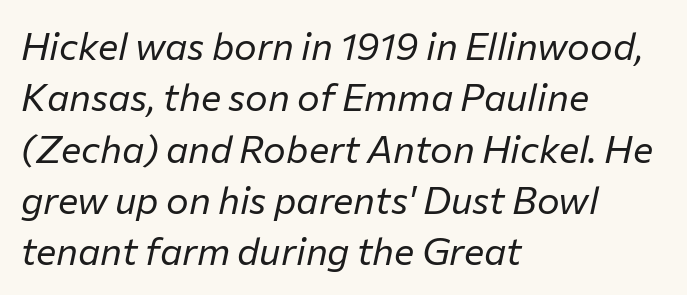
{"italic": "yes", "lean": "right", "slant_degrees": 12, "bold": "no", "weight": "regular", "width": "normal", "stroke_contrast": "low", "x_height": "medium", "monospaced": "no", "underline": "no", "align": "left", "line_spacing": "normal", "line_spacing_ratio": 1.35, "letter_spacing": "normal", "letter_spacing_em": 0.0, "glyph_px": 38}
